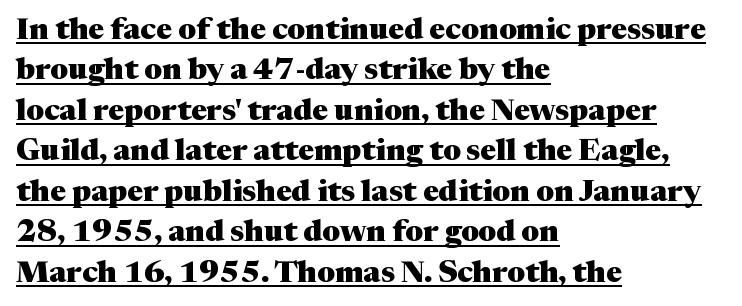
{"serif": "yes", "italic": "no", "bold": "yes", "weight": "heavy", "width": "normal", "stroke_contrast": "medium", "x_height": "medium", "monospaced": "no", "underline": "yes", "align": "left", "line_spacing": "normal", "line_spacing_ratio": 1.35, "letter_spacing": "normal", "letter_spacing_em": 0.0, "glyph_px": 30}
